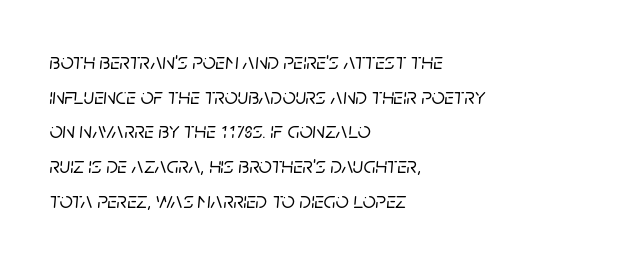
The image shows 23 px text type, italic (leaning right); set left-aligned, normal line spacing (1.51x), normal letter spacing, not underlined.
